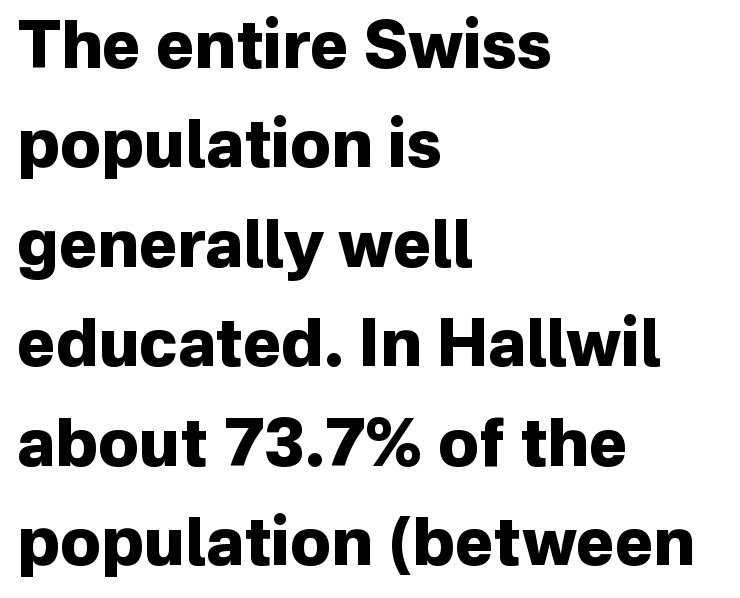
Q: Is the text bold? A: Yes.
Q: Is the text italic (slanted)? A: No, it is upright.
Q: Is the typeface a serif or a sans-serif typeface? A: Sans-serif.
Q: Is the text underlined? A: No.
Q: How is the paragraph aligned? A: Left-aligned.
Q: Is the spacing between letters normal or unusually wide? A: Normal.
Q: Is the spacing between lines tight, normal or loose? A: Normal.
Q: Width (condensed, normal, or wide)? A: Normal.
Q: Stroke contrast? A: Low.
Q: x-height? A: Medium.
Q: Monospaced? A: No.
